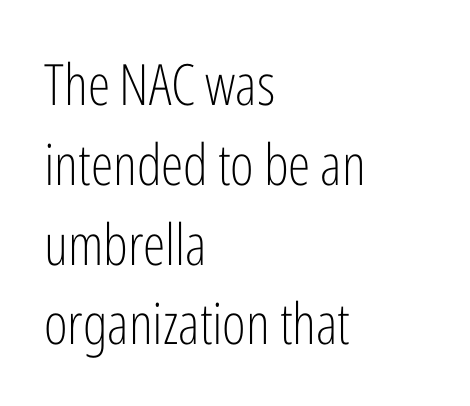
{"serif": "no", "italic": "no", "bold": "no", "weight": "light", "width": "condensed", "stroke_contrast": "low", "x_height": "medium", "monospaced": "no", "underline": "no", "align": "left", "line_spacing": "normal", "line_spacing_ratio": 1.4, "letter_spacing": "normal", "letter_spacing_em": 0.0, "glyph_px": 57}
